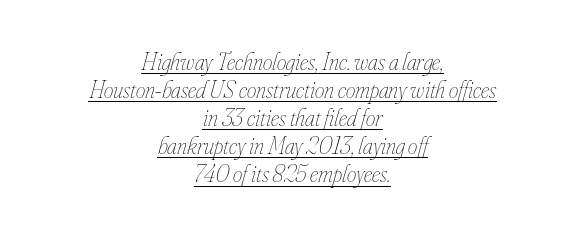
The image shows 24 px text type, italic (leaning right); set centered, line spacing 1.17x, normal letter spacing, underlined.
